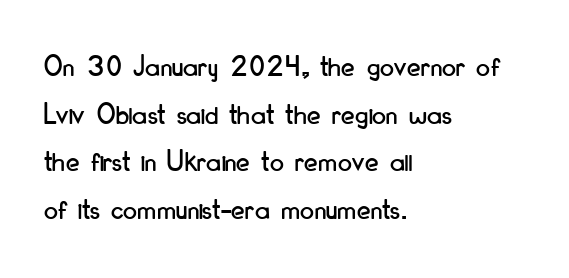
{"serif": "no", "italic": "no", "width": "condensed", "stroke_contrast": "low", "x_height": "small", "monospaced": "no", "underline": "no", "align": "left", "line_spacing": "normal", "line_spacing_ratio": 1.54, "letter_spacing": "normal", "letter_spacing_em": 0.0, "glyph_px": 31}
